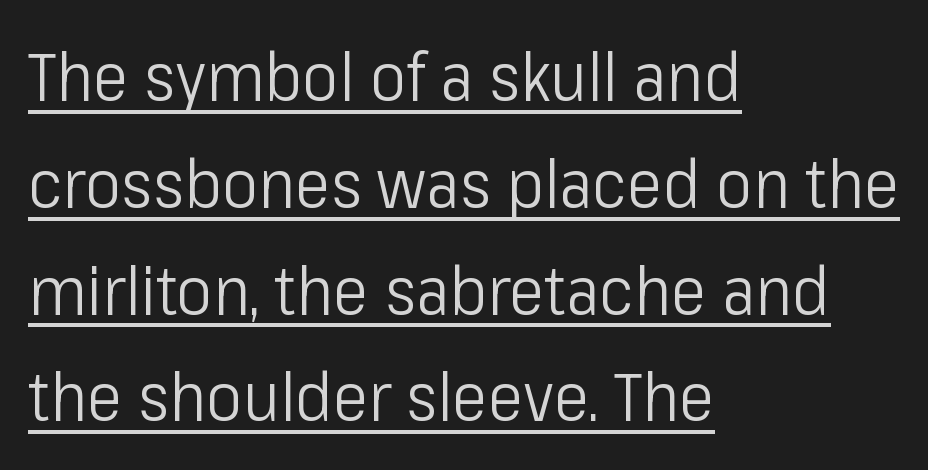
{"serif": "no", "italic": "no", "bold": "no", "weight": "light", "width": "condensed", "stroke_contrast": "low", "x_height": "medium", "monospaced": "no", "underline": "yes", "align": "left", "line_spacing": "normal", "line_spacing_ratio": 1.57, "letter_spacing": "normal", "letter_spacing_em": 0.0, "glyph_px": 68}
